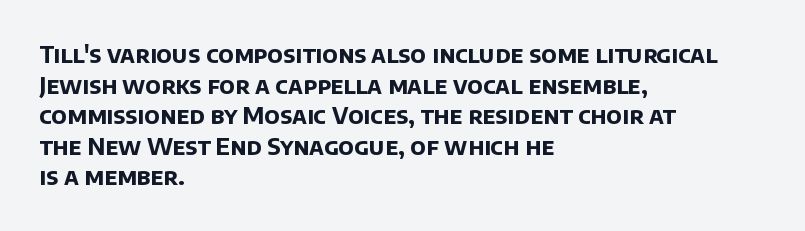
The image shows 23 px bold type; set left-aligned, normal line spacing (1.33x), normal letter spacing, not underlined.
